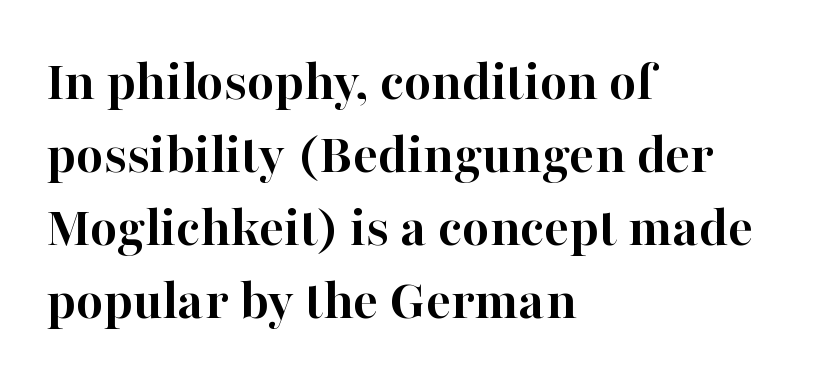
The rendering uses a bold face; every stroke is thick and dark. Leftover space on each line is placed entirely after the last word. To sum up the face: it has serifs. Short note: letters normally spaced. Here the designer chose a conventional face with non-uniform glyph widths. You can tell it's not italic because the verticals are truly vertical.
